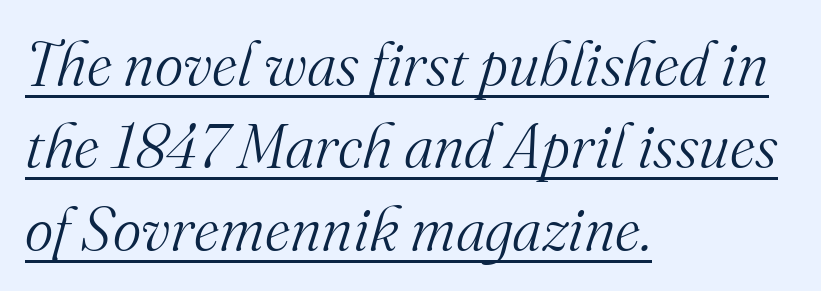
The image shows 61 px light serif type, italic (leaning right); set left-aligned, normal line spacing (1.35x), normal letter spacing, underlined; medium stroke contrast and a small x-height.
